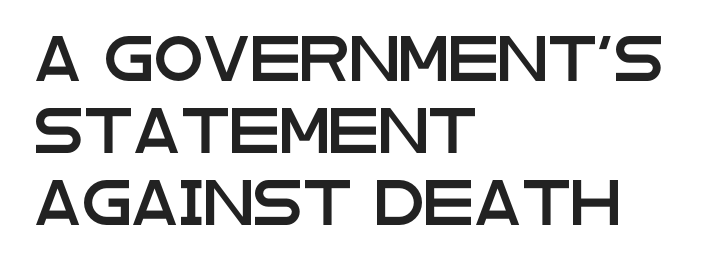
The image shows 45 px wide sans-serif type, upright; set left-aligned, normal line spacing (1.6x), normal letter spacing, not underlined; low stroke contrast and a large x-height.
